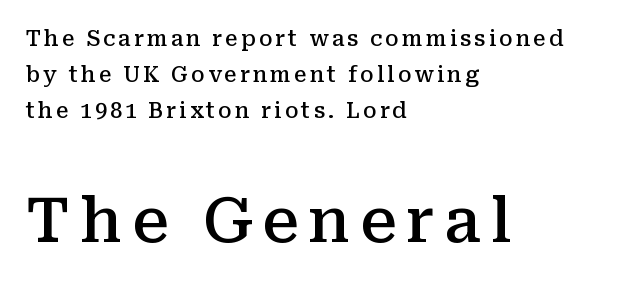
Proportional: the letters do not fall into vertical columns. A bare baseline throughout the passage. The letters in the lower block stand taller than those in the block above. Slightly chunky letters — semibold, I'd say, not full bold.
